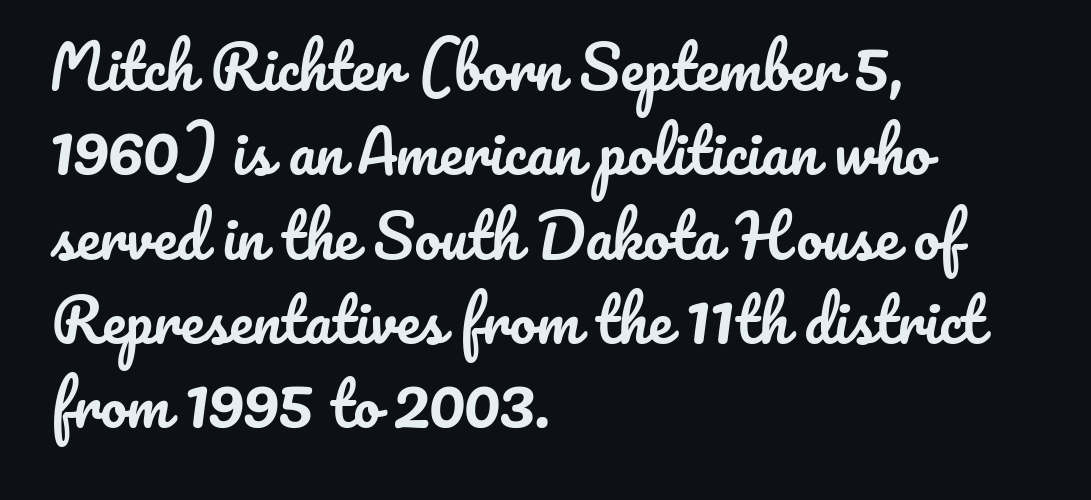
{"width": "normal", "stroke_contrast": "low", "x_height": "small", "monospaced": "no", "underline": "no", "align": "left", "line_spacing": "normal", "line_spacing_ratio": 1.43, "letter_spacing": "normal", "letter_spacing_em": 0.0, "glyph_px": 59}
